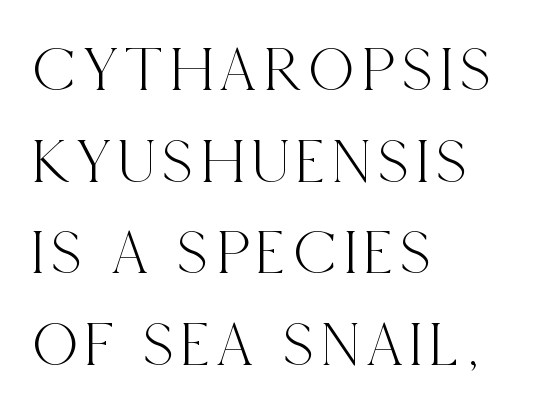
Q: Is the text italic (slanted)? A: No, it is upright.
Q: Is the typeface a serif or a sans-serif typeface? A: Serif.
Q: Is the text underlined? A: No.
Q: How is the paragraph aligned? A: Left-aligned.
Q: Is the spacing between lines tight, normal or loose? A: Normal.
Q: Width (condensed, normal, or wide)? A: Condensed.
Q: x-height? A: Large.
Q: Monospaced? A: No.
